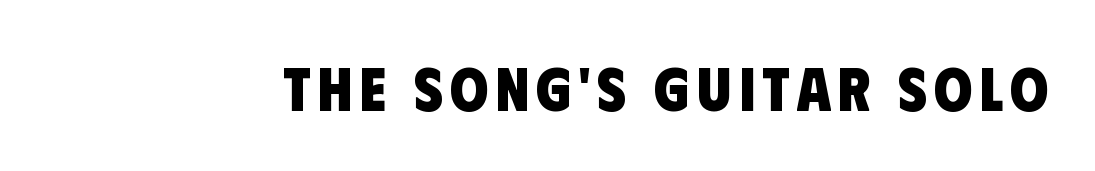
Just letters on the line, the space beneath them empty. Weight: bold. The glyphs in this specimen are sans serif. Spacing verdict: proportional, widths tailored to each character.
